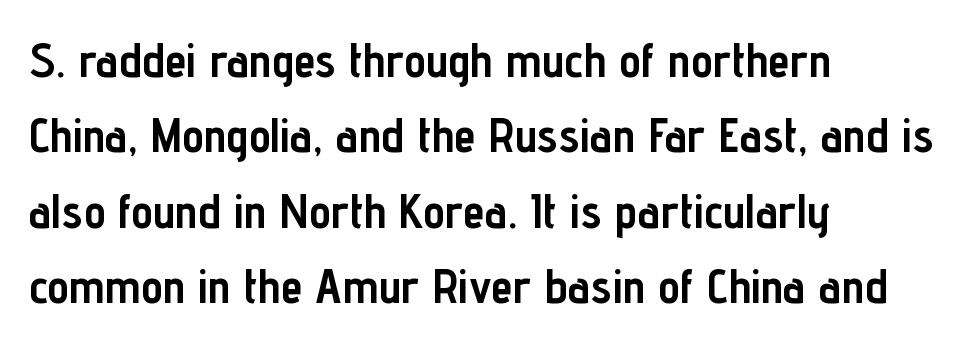
{"serif": "no", "italic": "no", "bold": "yes", "weight": "semibold", "width": "condensed", "stroke_contrast": "low", "x_height": "medium", "monospaced": "no", "underline": "no", "align": "left", "line_spacing": "normal", "line_spacing_ratio": 1.54, "letter_spacing": "normal", "letter_spacing_em": 0.0, "glyph_px": 49}
